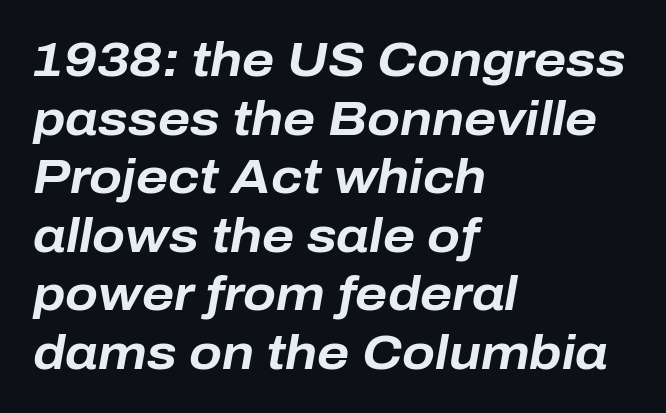
Q: Is the text bold? A: Yes.
Q: Is the text italic (slanted)? A: Yes, it leans right by about 10 degrees.
Q: Is the text underlined? A: No.
Q: How is the paragraph aligned? A: Left-aligned.
Q: Is the spacing between letters normal or unusually wide? A: Normal.
Q: Width (condensed, normal, or wide)? A: Normal.
Q: Stroke contrast? A: Low.
Q: x-height? A: Medium.
Q: Monospaced? A: No.
